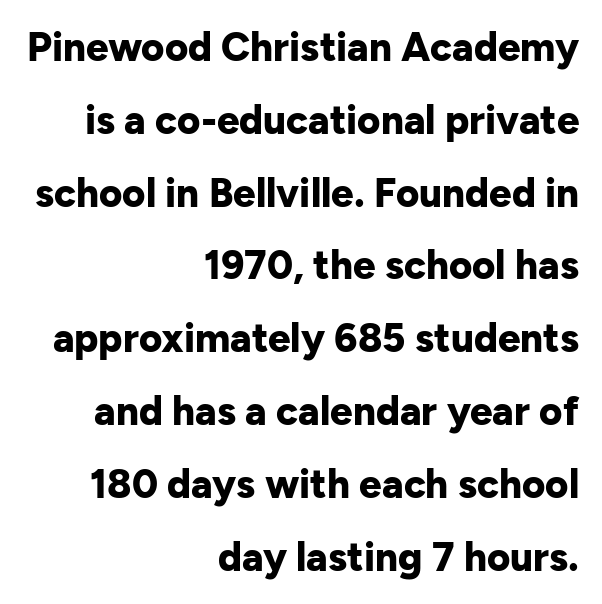
The typesetting leans heavy: a genuine bold. These lines are set flush right with a ragged left edge. Grotesque or geometric, the face here clearly has no serifs. Check under the words: just untouched page.
